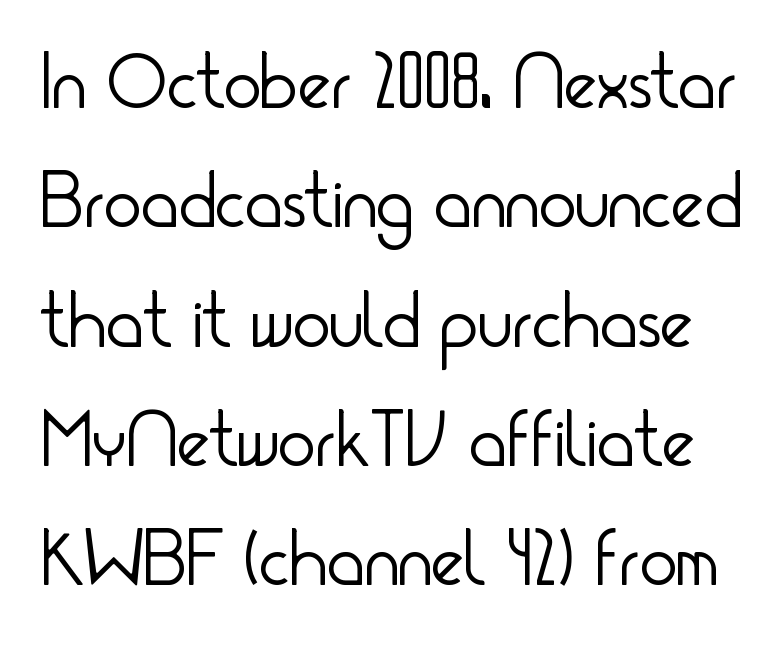
How are the letters spaced? Ordinarily, with no added tracking. Notice how descenders clear the ascenders below comfortably — that's standard leading. To sum up the face: it is a sans, with no serifs. A quiet, ordinary-to-light weight characterises the typeface. Think of a printed novel: that variable character pitch is what you see here.
